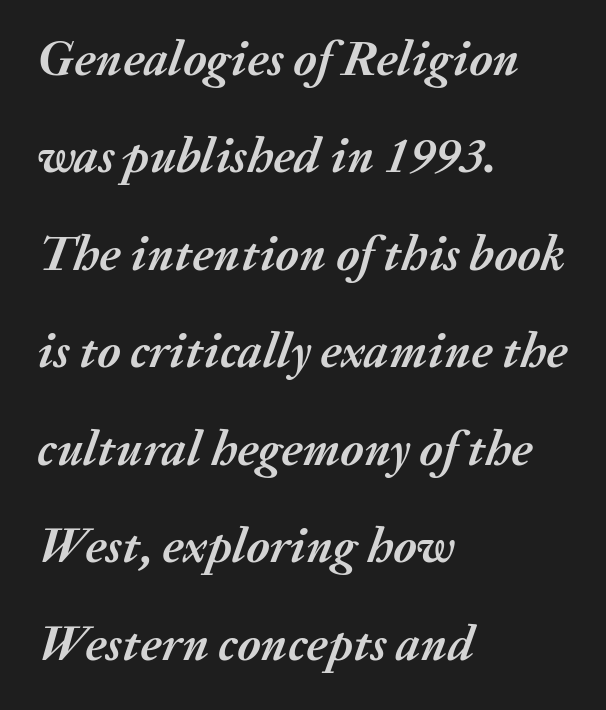
The letterforms sit shoulder to shoulder at normal distance. The passage shown is typed in a proportional face where columns would drift. These lines stand farther apart than default settings would place them. The passage shown leans; its letterforms are oblique.
